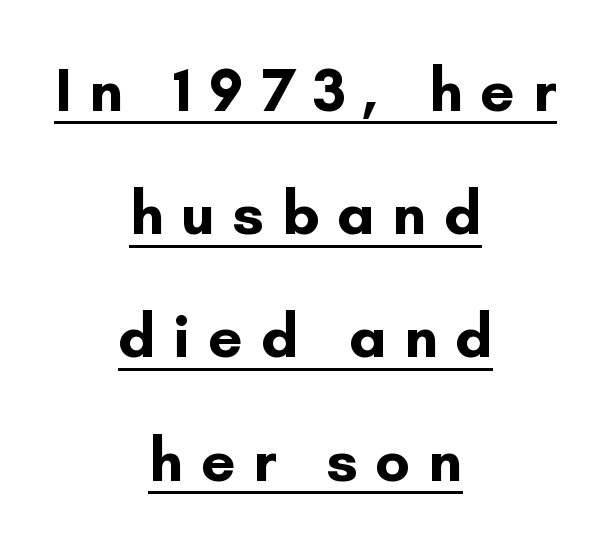
As a designer I'd log this as weight 700, bold. Does the copy run flush right? No — it is centered line by line. The letters advance in unequal steps, a hallmark of proportional type. Is this a sans? Yes — the strokes have no serifs. Beneath each row of characters lies a ruled line.
